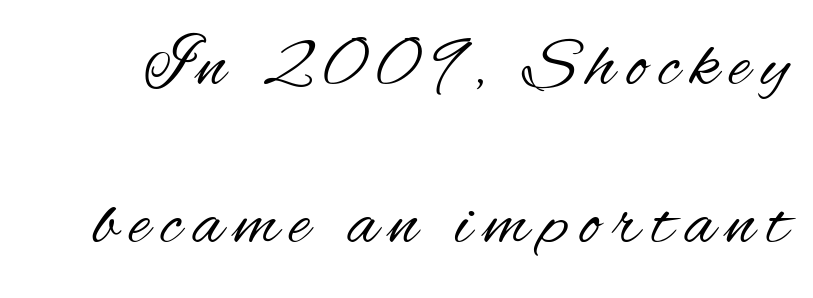
Q: Is the text bold? A: No.
Q: Is the text italic (slanted)? A: Yes.
Q: Is the typeface a serif or a sans-serif typeface? A: Sans-serif.
Q: Is the text underlined? A: No.
Q: Is the spacing between lines tight, normal or loose? A: Loose.
Q: Width (condensed, normal, or wide)? A: Condensed.
Q: Stroke contrast? A: Medium.
Q: x-height? A: Small.
Q: Monospaced? A: No.
